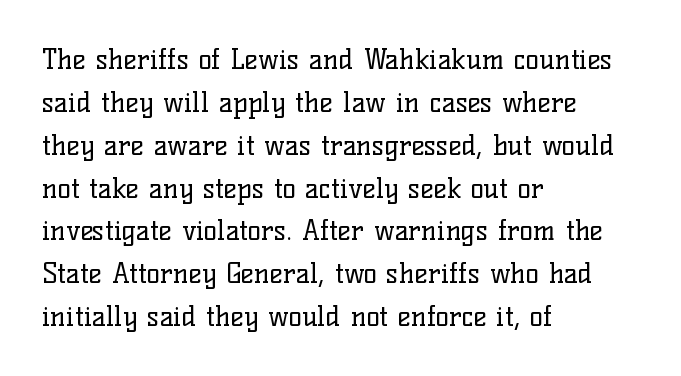
{"serif": "yes", "italic": "no", "bold": "no", "weight": "regular", "width": "normal", "stroke_contrast": "low", "x_height": "medium", "monospaced": "no", "underline": "no", "align": "left", "line_spacing": "normal", "line_spacing_ratio": 1.53, "letter_spacing": "normal", "letter_spacing_em": 0.0, "glyph_px": 28}
